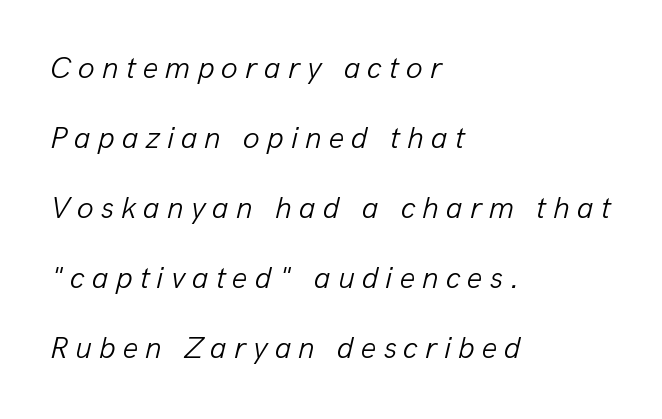
Words appear elongated and porous because spacing is wide. Every character sits at an angle, as italics do. Proportional: the letters do not fall into vertical columns. Each row of text sits above clean, open space. A quiet, ordinary-to-light weight characterises the typeface.
